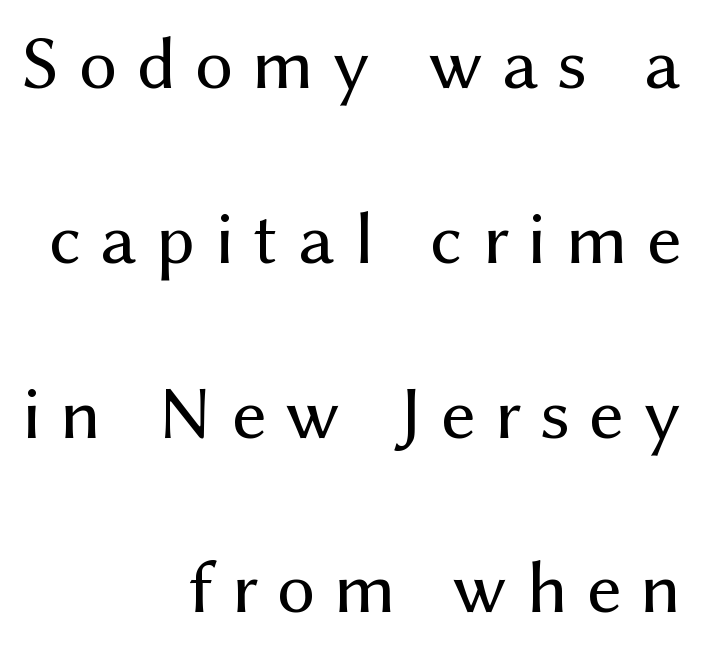
A student would call this right alignment; a typographer would say flush right, rag left. Note the varied advance widths — an 'i' is clearly narrower than an 'm'. Stems here are at most as thick as an everyday book face. Vertical strokes here are truly vertical.
